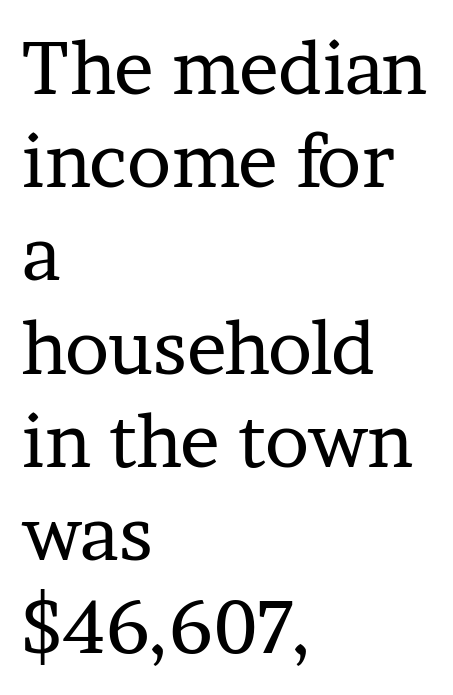
The image shows 74 px regular-weight serif type, upright; set left-aligned, normal line spacing (1.26x), normal letter spacing, not underlined; low stroke contrast and a medium x-height.
